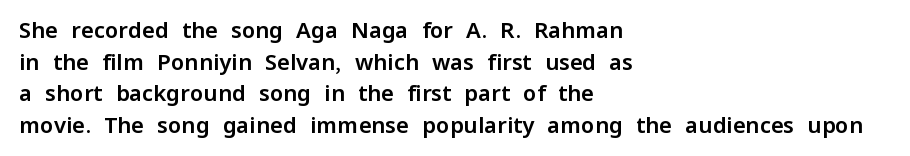
Ordinary non-slanted type is in use. Letter spacing: default. This sample is left-justified, so line endings fall wherever the words run out. Underline: absent. Successive baselines arrive at the customary interval.
